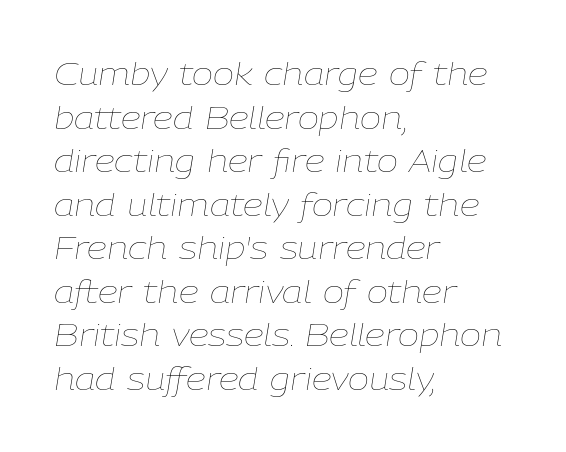
The image shows 32 px thin type, italic (leaning right); set left-aligned, normal line spacing (1.36x), normal letter spacing, not underlined; low stroke contrast and a medium x-height.
